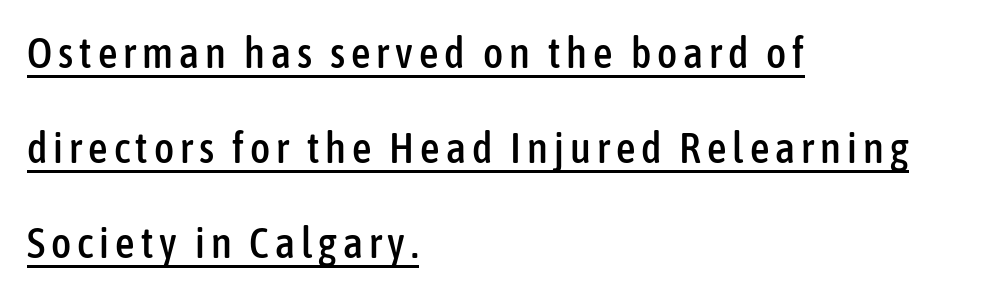
Q: Is the text italic (slanted)? A: No, it is upright.
Q: Is the typeface a serif or a sans-serif typeface? A: Sans-serif.
Q: Is the text underlined? A: Yes.
Q: How is the paragraph aligned? A: Left-aligned.
Q: Is the spacing between lines tight, normal or loose? A: Loose.
Q: Width (condensed, normal, or wide)? A: Condensed.
Q: Stroke contrast? A: Low.
Q: x-height? A: Medium.
Q: Monospaced? A: No.
